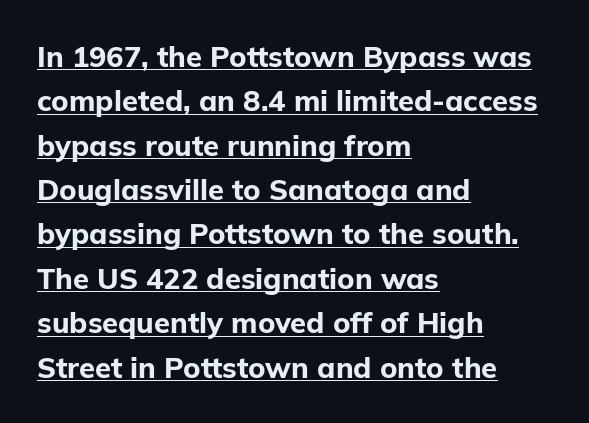
{"serif": "no", "italic": "no", "bold": "yes", "weight": "bold", "width": "normal", "stroke_contrast": "low", "x_height": "medium", "monospaced": "no", "underline": "yes", "align": "left", "line_spacing": "normal", "line_spacing_ratio": 1.53, "letter_spacing": "normal", "letter_spacing_em": 0.0, "glyph_px": 29}
